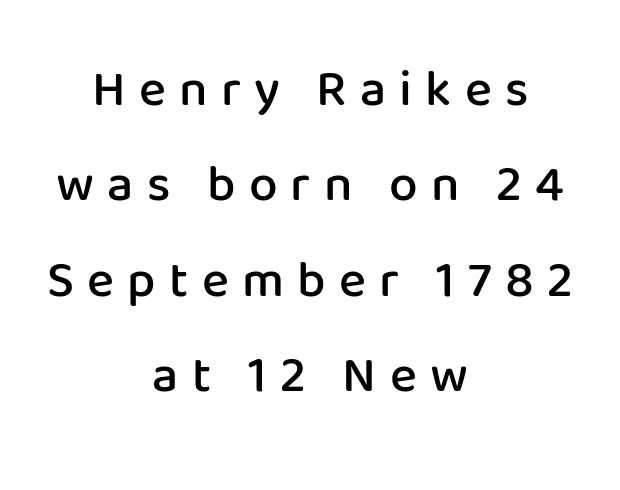
{"serif": "no", "italic": "no", "bold": "semi", "weight": "semibold", "width": "normal", "stroke_contrast": "low", "x_height": "medium", "monospaced": "no", "underline": "no", "align": "center", "line_spacing_ratio": 1.87, "letter_spacing": "wide", "letter_spacing_em": 0.26, "glyph_px": 51}
